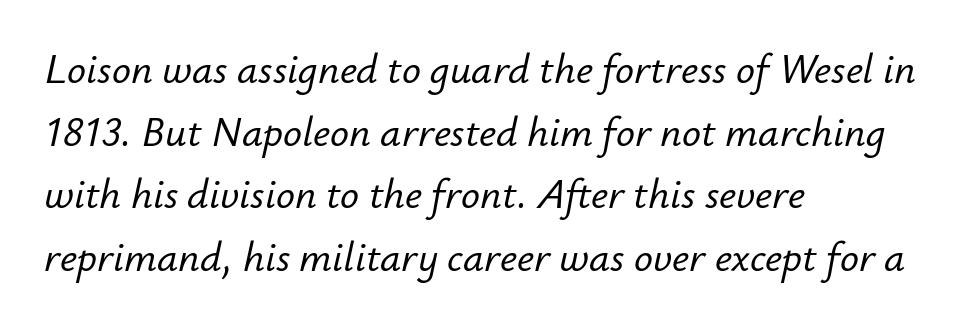
The image shows 42 px text type, italic (leaning right); set left-aligned, normal line spacing (1.49x), normal letter spacing, not underlined; low stroke contrast and a small x-height.
